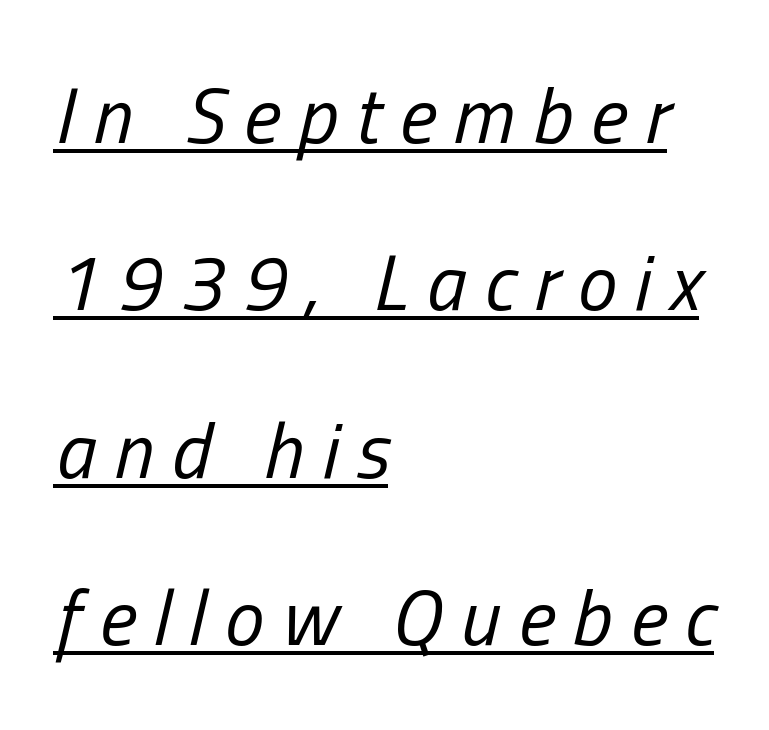
{"italic": "yes", "lean": "right", "slant_degrees": 13, "bold": "no", "weight": "regular", "width": "condensed", "stroke_contrast": "low", "x_height": "medium", "monospaced": "no", "underline": "yes", "align": "left", "line_spacing": "loose", "line_spacing_ratio": 2.12, "letter_spacing": "wide", "letter_spacing_em": 0.23, "glyph_px": 79}
